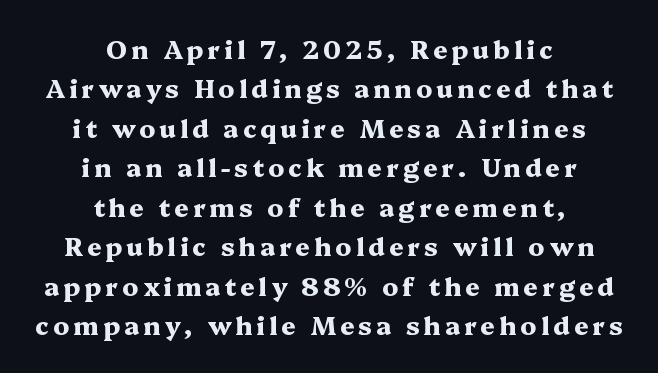
Q: Is the text bold? A: Yes.
Q: Is the text italic (slanted)? A: No, it is upright.
Q: Is the text underlined? A: No.
Q: How is the paragraph aligned? A: Centered.
Q: Is the spacing between lines tight, normal or loose? A: Normal.
